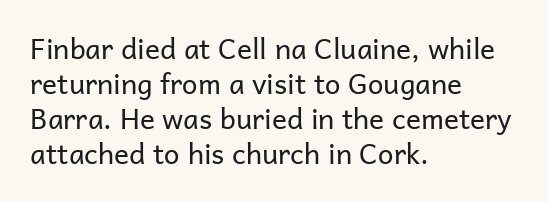
The image shows 28 px regular-weight sans-serif type, upright; set left-aligned, normal line spacing (1.25x), normal letter spacing, not underlined; low stroke contrast and a medium x-height.
